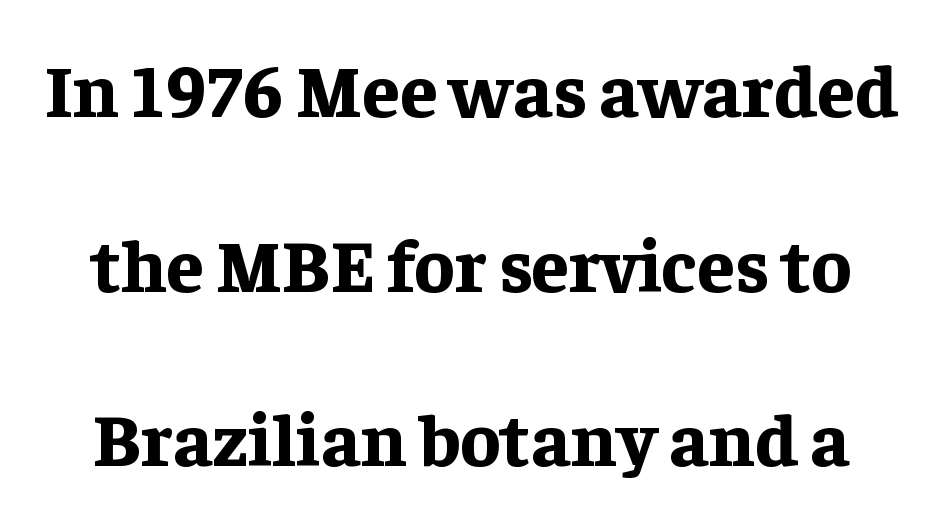
The image shows 75 px bold serif type, upright; set loose line spacing (2.33x), normal letter spacing, not underlined; low stroke contrast and a medium x-height.
